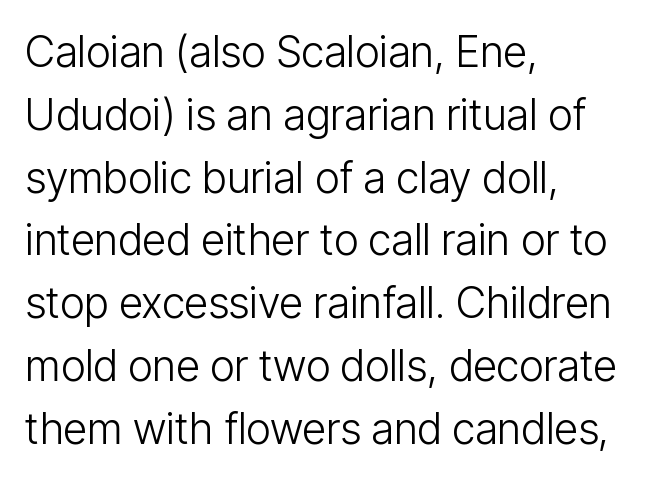
The image shows 43 px light, condensed sans-serif type, upright; set left-aligned, normal line spacing (1.46x), normal letter spacing, not underlined; low stroke contrast and a medium x-height.
